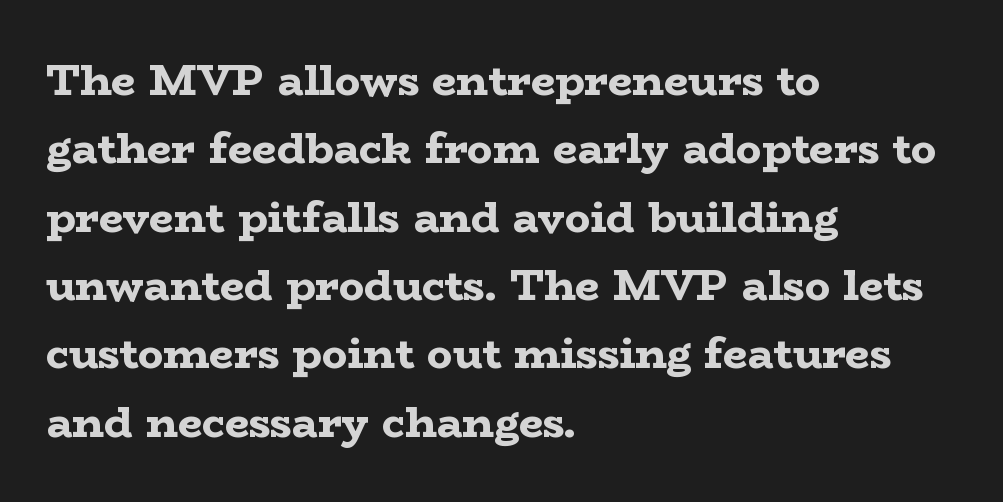
{"serif": "yes", "italic": "no", "bold": "yes", "weight": "bold", "width": "wide", "stroke_contrast": "low", "x_height": "medium", "monospaced": "no", "underline": "no", "align": "left", "line_spacing": "normal", "line_spacing_ratio": 1.59, "letter_spacing": "normal", "letter_spacing_em": 0.0, "glyph_px": 43}
